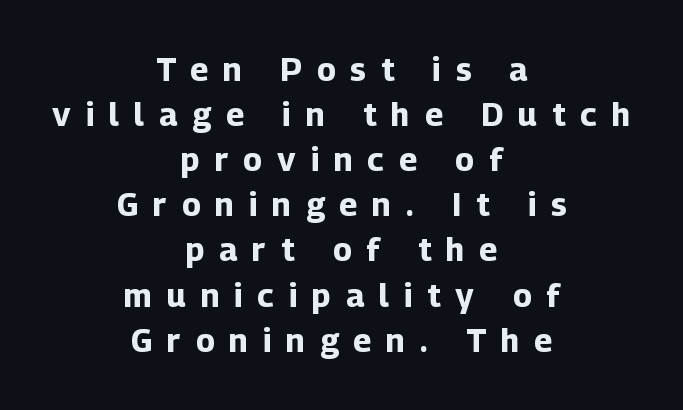
Compared with a flush-left layout, this one balances lines on the center instead. Underlining? Definitely not there. Each word looks stretched out because of the extra space between its letters. Is the type bold? Yes — the strokes are clearly thick and heavy. Each letter keeps its own natural width here, so spacing adapts to shape.
